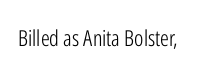
The image shows 22 px text type, upright; set normal letter spacing, not underlined.
